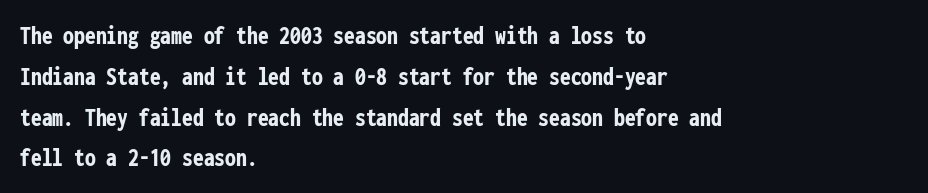
Q: Is the text bold? A: Yes.
Q: Is the text italic (slanted)? A: No, it is upright.
Q: Is the text underlined? A: No.
Q: How is the paragraph aligned? A: Left-aligned.
Q: Is the spacing between letters normal or unusually wide? A: Normal.
Q: Is the spacing between lines tight, normal or loose? A: Normal.
